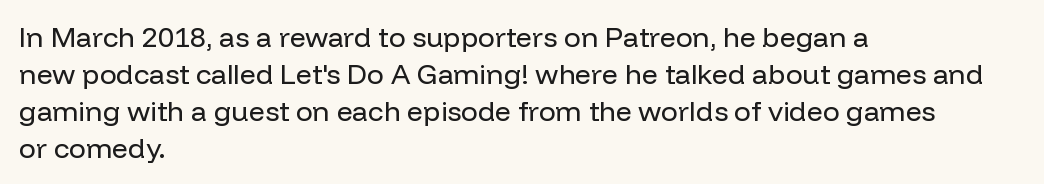
Tracking value appears to be zero — textbook default spacing. The specimen reads as upright at a glance. The passage shown is typeset with a sans-serif family. The area under the type is left untouched.
